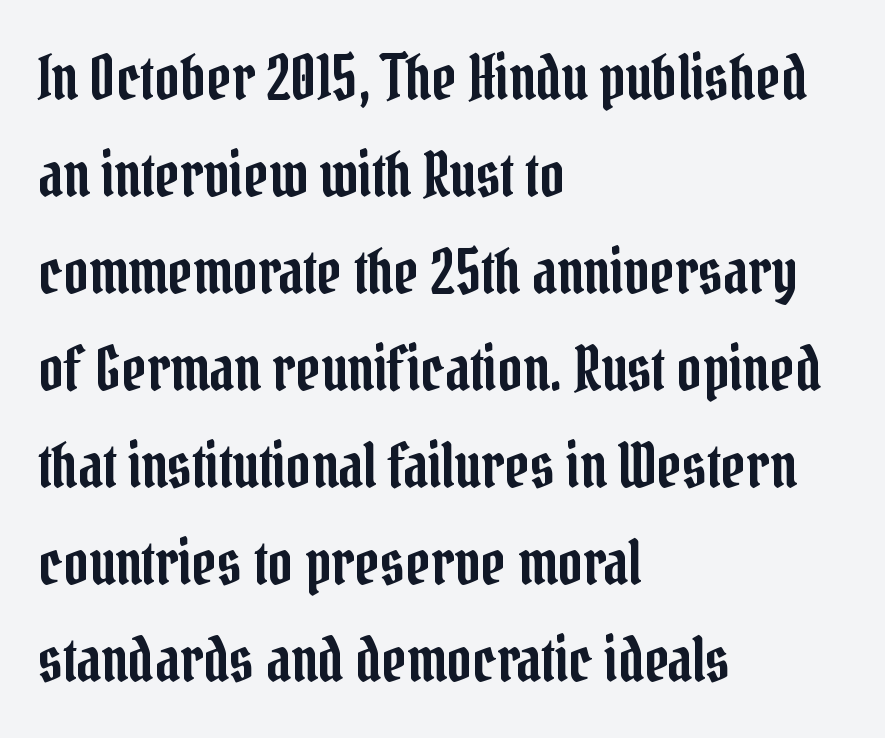
{"serif": "yes", "italic": "no", "width": "condensed", "stroke_contrast": "low", "x_height": "medium", "monospaced": "no", "underline": "no", "align": "left", "line_spacing": "normal", "line_spacing_ratio": 1.59, "letter_spacing": "normal", "letter_spacing_em": 0.0, "glyph_px": 61}
